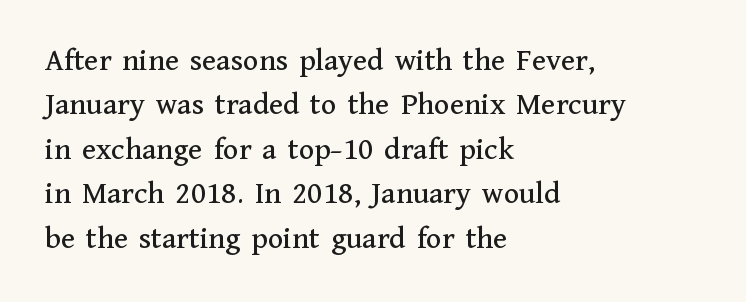
The image shows 32 px serif type, upright; set left-aligned, normal line spacing (1.39x), normal letter spacing, not underlined; medium stroke contrast and a medium x-height.
